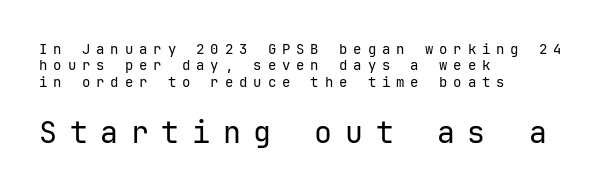
The lettering stays uniformly vertical, giving the passage a roman look. The zone under the glyphs is completely vacant. Font category for this specimen: sans-serif. Notice how the passage keeps a crisp vertical edge on the left only. Stem width sits at or under what a default text font uses.
